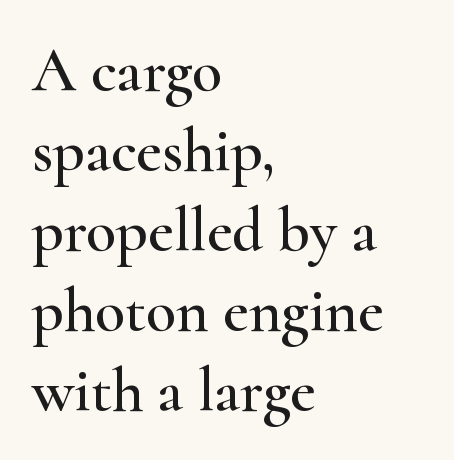
Q: Is the text italic (slanted)? A: No, it is upright.
Q: Is the typeface a serif or a sans-serif typeface? A: Serif.
Q: Is the text underlined? A: No.
Q: How is the paragraph aligned? A: Left-aligned.
Q: Is the spacing between letters normal or unusually wide? A: Normal.
Q: Is the spacing between lines tight, normal or loose? A: Normal.
Q: Width (condensed, normal, or wide)? A: Wide.
Q: Stroke contrast? A: High.
Q: x-height? A: Small.
Q: Monospaced? A: No.
